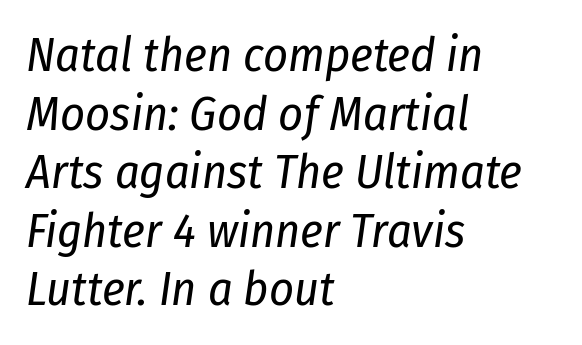
Q: Is the text bold? A: No.
Q: Is the text italic (slanted)? A: Yes, it leans right by about 8 degrees.
Q: Is the text underlined? A: No.
Q: How is the paragraph aligned? A: Left-aligned.
Q: Is the spacing between letters normal or unusually wide? A: Normal.
Q: Width (condensed, normal, or wide)? A: Condensed.
Q: Stroke contrast? A: Low.
Q: x-height? A: Medium.
Q: Monospaced? A: No.
